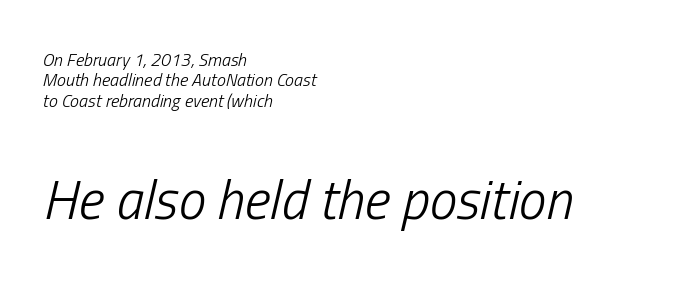
Q: Is the text bold? A: No.
Q: Is the text italic (slanted)? A: Yes, it leans right by about 13 degrees.
Q: Is the text underlined? A: No.
Q: How is the paragraph aligned? A: Left-aligned.
Q: Is the spacing between letters normal or unusually wide? A: Normal.
Q: Is the spacing between lines tight, normal or loose? A: Tight.
Q: Which block of text is set in a larger size, the first (top) or the second (bottom)? A: The second (bottom) one.
Q: Width (condensed, normal, or wide)? A: Condensed.
Q: Stroke contrast? A: Low.
Q: x-height? A: Medium.
Q: Monospaced? A: No.
